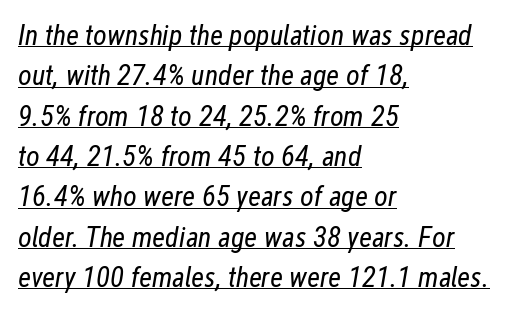
The image shows 29 px regular-weight, condensed type, italic (leaning right); set left-aligned, normal line spacing (1.39x), normal letter spacing, underlined; low stroke contrast and a medium x-height.
